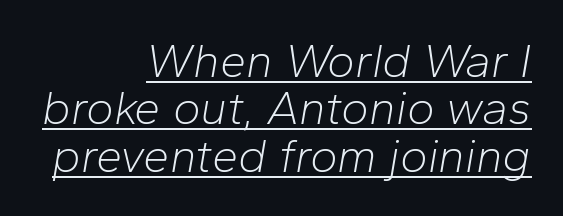
If you drew a line through each stem, it would be angled. The face used here appears with an underline applied. The typeface has the unassuming heft of standard copy or less. Notice how descenders almost collide with the ascenders below — that's tight leading.
